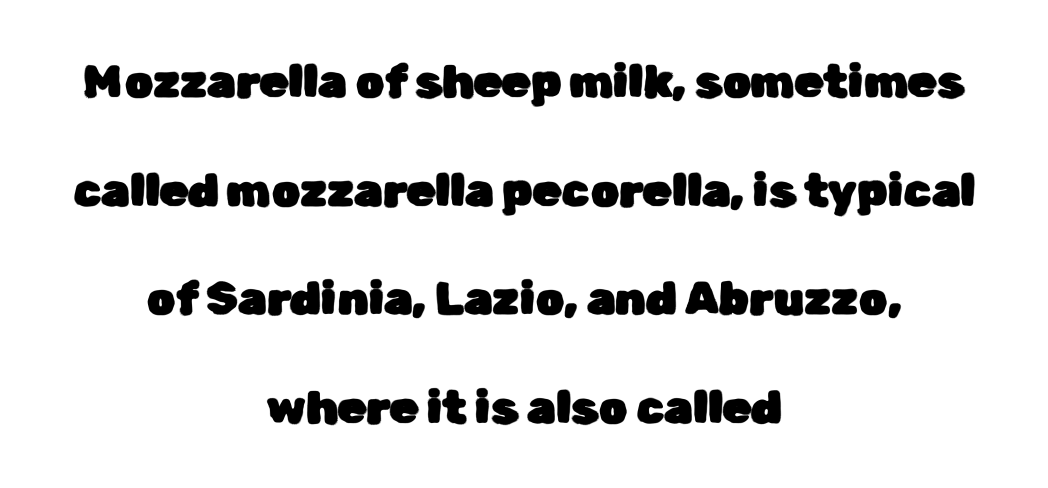
{"serif": "no", "italic": "no", "width": "normal", "stroke_contrast": "low", "x_height": "medium", "monospaced": "no", "underline": "no", "align": "center", "line_spacing": "loose", "line_spacing_ratio": 2.36, "letter_spacing": "normal", "letter_spacing_em": 0.0, "glyph_px": 46}
